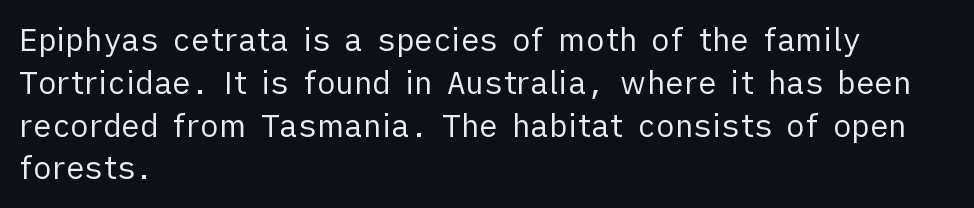
{"serif": "no", "italic": "no", "bold": "no", "weight": "regular", "width": "normal", "stroke_contrast": "low", "x_height": "medium", "monospaced": "no", "underline": "no", "align": "left", "line_spacing": "normal", "line_spacing_ratio": 1.38, "letter_spacing": "normal", "letter_spacing_em": 0.0, "glyph_px": 31}
